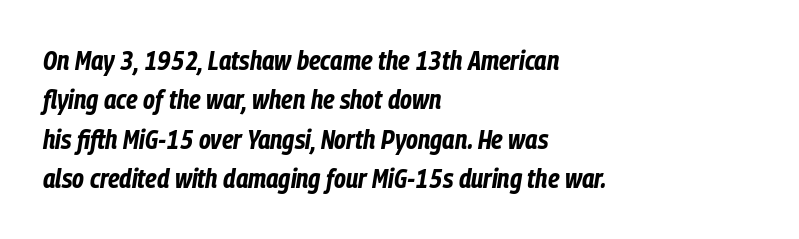
Q: Is the text bold? A: Yes.
Q: Is the text italic (slanted)? A: Yes, it leans right by about 9 degrees.
Q: Is the text underlined? A: No.
Q: How is the paragraph aligned? A: Left-aligned.
Q: Is the spacing between letters normal or unusually wide? A: Normal.
Q: Is the spacing between lines tight, normal or loose? A: Normal.
